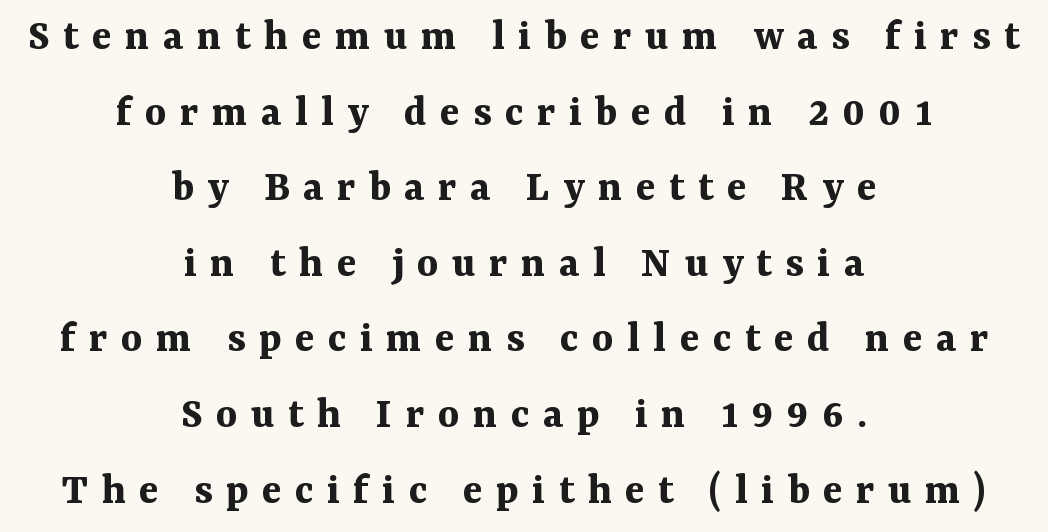
Each new line begins a customary step beneath the previous one. The axis of the letterforms is exactly vertical. Between one letter and the next there's a generous, obvious gap. Do the characters align in a grid? No, the font is proportional.
